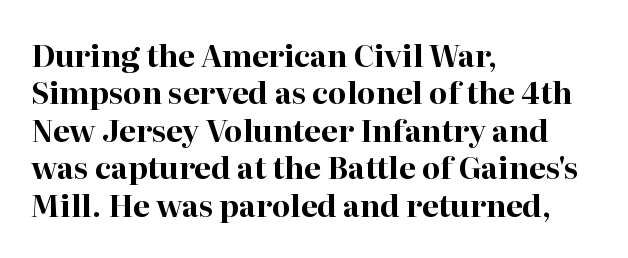
The image shows 30 px bold serif type, upright; set left-aligned, normal line spacing (1.25x), normal letter spacing, not underlined; high stroke contrast and a medium x-height.
